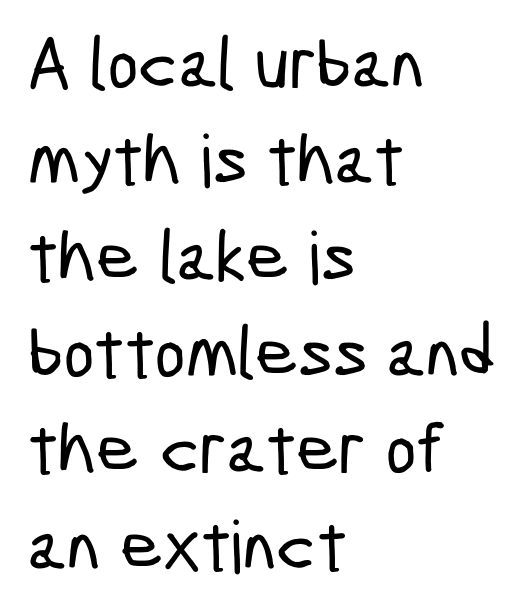
The image shows 73 px condensed sans-serif type; set left-aligned, normal line spacing (1.32x), normal letter spacing, not underlined; low stroke contrast and a medium x-height.
